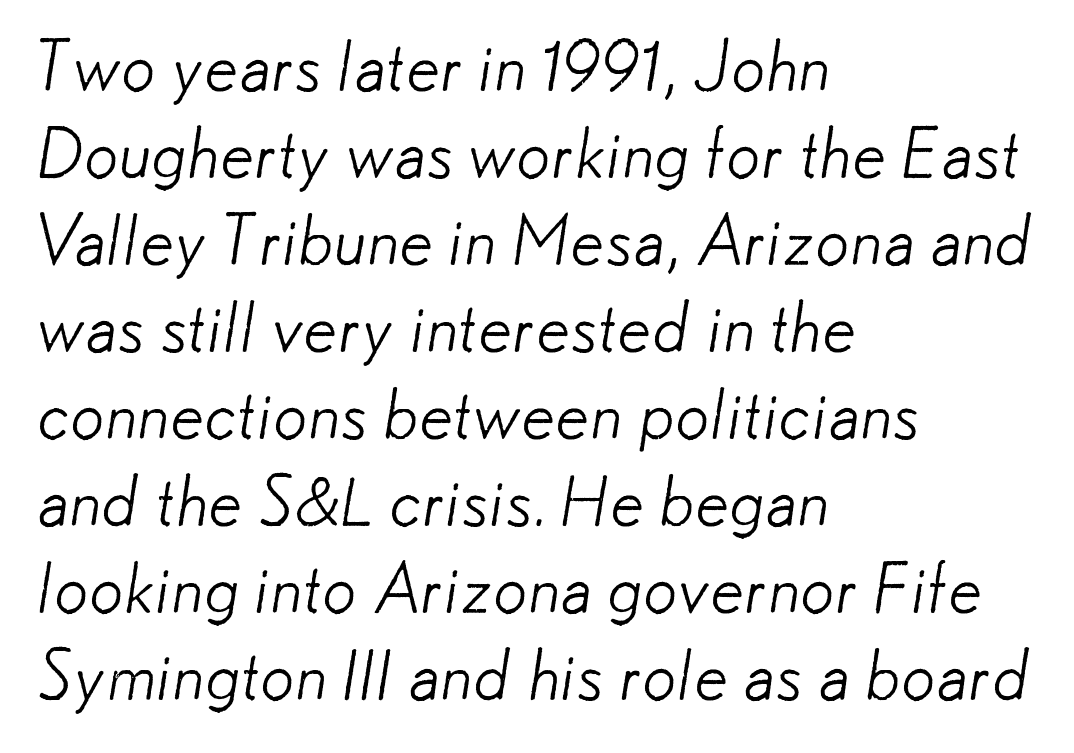
The image shows 68 px light sans-serif type; set left-aligned, normal line spacing (1.28x), normal letter spacing, not underlined; low stroke contrast and a small x-height.
